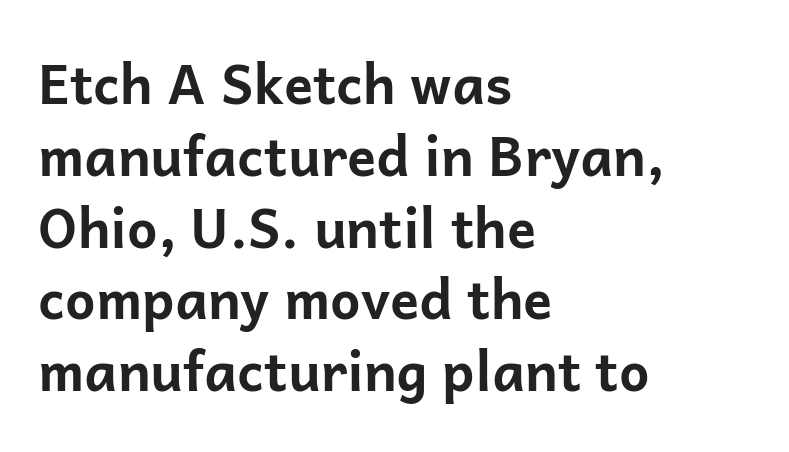
Designer's note — italics off, roman on. Note the varied advance widths — an 'i' is clearly narrower than an 'm'. Students, note that the glyphs here touch the page at normal intervals. Whoever set this chose a conventional vertical rhythm. The face used here has the dense, thick strokes of a bold.
